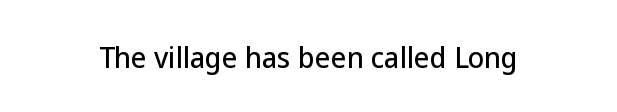
This rendering leaves character spacing at its baseline value. Has an underline been added? It has not. No italicization has been applied; the sample stays upright.
